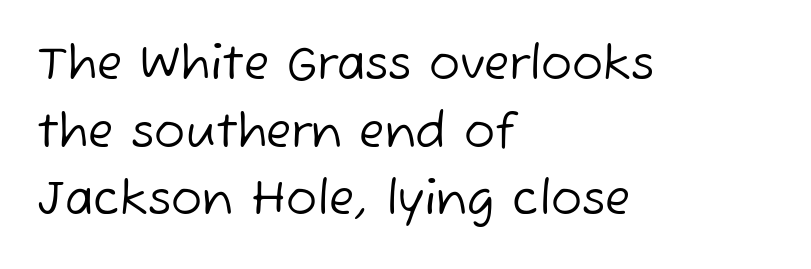
Q: Is the text bold? A: No.
Q: Is the typeface a serif or a sans-serif typeface? A: Sans-serif.
Q: Is the text underlined? A: No.
Q: How is the paragraph aligned? A: Left-aligned.
Q: Is the spacing between letters normal or unusually wide? A: Normal.
Q: Is the spacing between lines tight, normal or loose? A: Normal.
Q: Width (condensed, normal, or wide)? A: Normal.
Q: Stroke contrast? A: Low.
Q: x-height? A: Medium.
Q: Monospaced? A: No.
